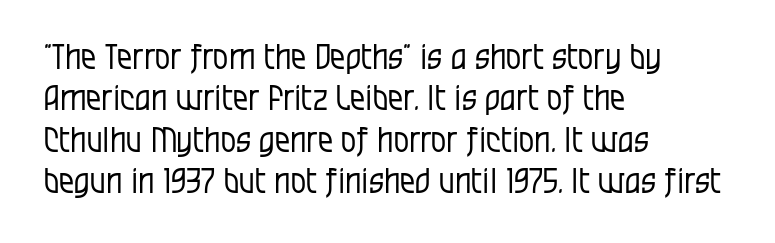
Q: Is the text bold? A: No.
Q: Is the text italic (slanted)? A: No, it is upright.
Q: Is the typeface a serif or a sans-serif typeface? A: Sans-serif.
Q: Is the text underlined? A: No.
Q: How is the paragraph aligned? A: Left-aligned.
Q: Is the spacing between letters normal or unusually wide? A: Normal.
Q: Width (condensed, normal, or wide)? A: Condensed.
Q: Stroke contrast? A: Low.
Q: x-height? A: Large.
Q: Monospaced? A: No.
